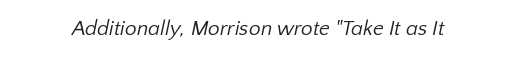
{"bold": "no", "underline": "no", "letter_spacing": "normal", "letter_spacing_em": 0.0, "glyph_px": 21}
